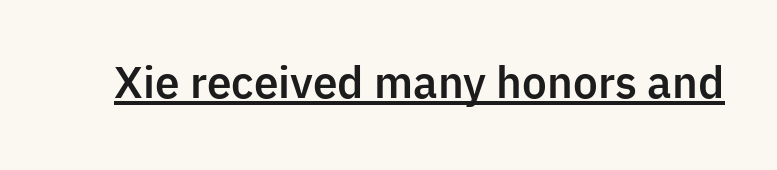
Decoration check: the copy is underlined. Tracking value appears to be zero — textbook default spacing. This sample has the flowing, uneven cadence of proportional lettering. It's the straight-up-and-down kind of type. The letters carry no serifs — their stems end cleanly without finishing strokes.
